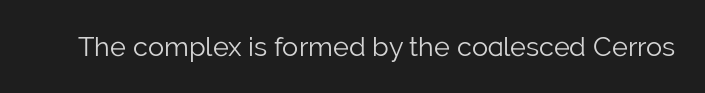
The image shows 27 px text type, upright; set normal letter spacing, not underlined.
